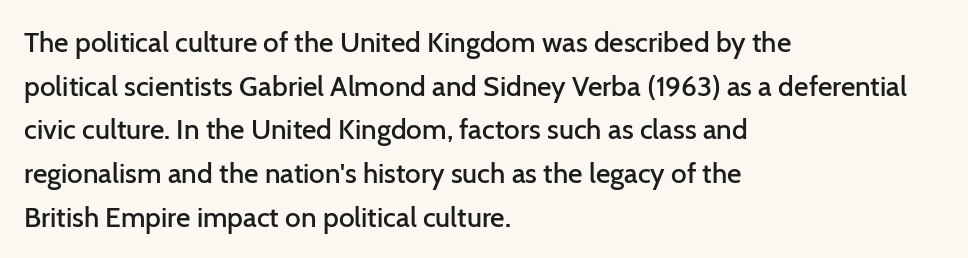
{"serif": "no", "italic": "no", "bold": "semi", "weight": "semibold", "width": "normal", "stroke_contrast": "low", "x_height": "medium", "monospaced": "no", "underline": "no", "align": "left", "line_spacing": "normal", "line_spacing_ratio": 1.56, "letter_spacing": "normal", "letter_spacing_em": 0.0, "glyph_px": 28}
